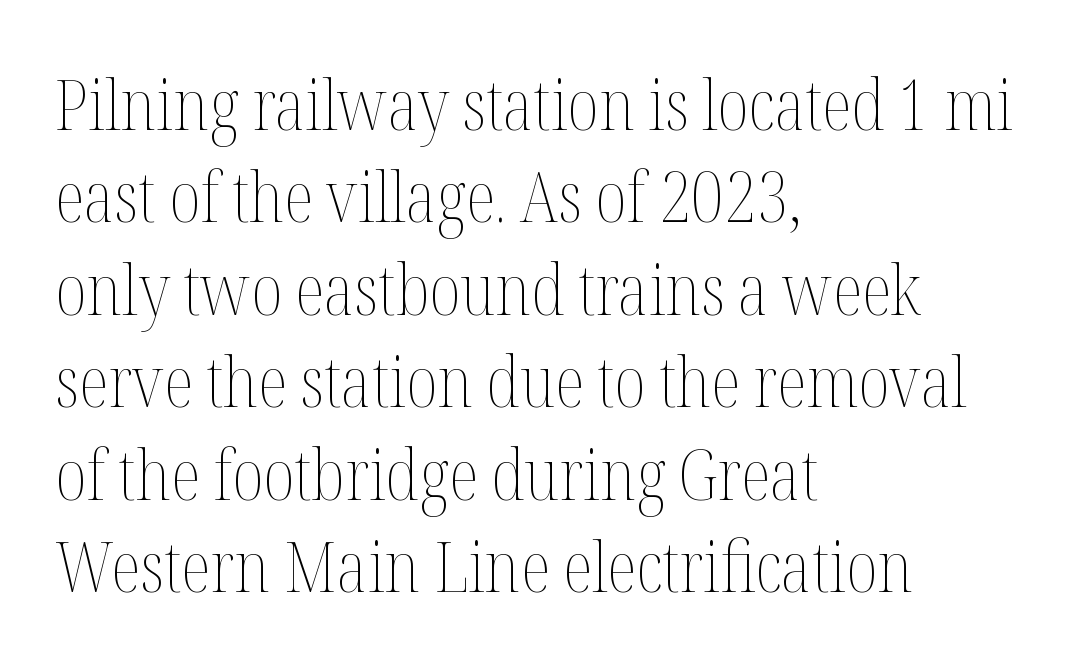
{"italic": "no", "bold": "no", "weight": "thin", "width": "condensed", "stroke_contrast": "medium", "x_height": "medium", "monospaced": "no", "underline": "no", "align": "left", "line_spacing": "normal", "line_spacing_ratio": 1.32, "letter_spacing": "normal", "letter_spacing_em": 0.0, "glyph_px": 70}
